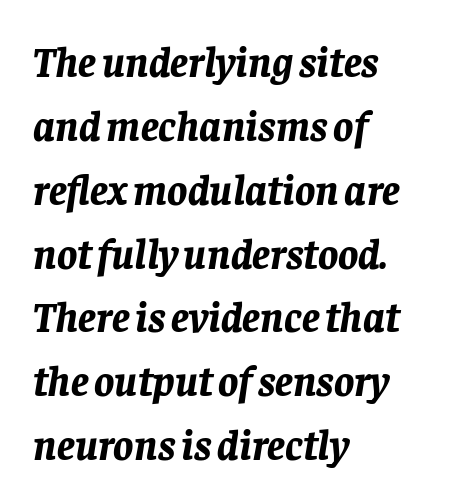
Q: Is the text bold? A: Yes.
Q: Is the text italic (slanted)? A: Yes, it leans right by about 8 degrees.
Q: Is the text underlined? A: No.
Q: How is the paragraph aligned? A: Left-aligned.
Q: Is the spacing between letters normal or unusually wide? A: Normal.
Q: Is the spacing between lines tight, normal or loose? A: Normal.
Q: Width (condensed, normal, or wide)? A: Normal.
Q: Stroke contrast? A: Low.
Q: x-height? A: Large.
Q: Monospaced? A: No.
